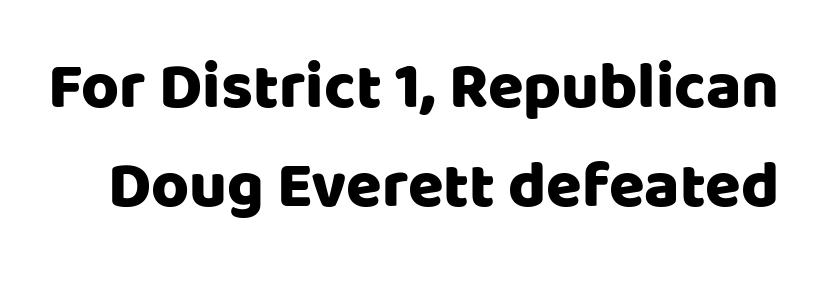
{"serif": "no", "italic": "no", "width": "normal", "stroke_contrast": "low", "x_height": "large", "monospaced": "no", "underline": "no", "line_spacing": "normal", "line_spacing_ratio": 1.53, "letter_spacing": "normal", "letter_spacing_em": 0.0, "glyph_px": 65}
